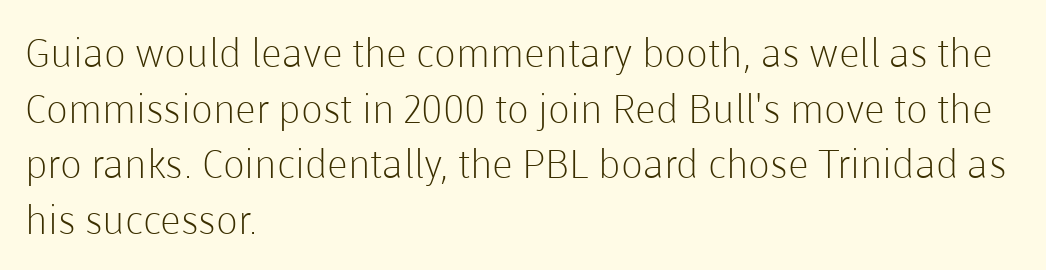
The image shows 40 px light sans-serif type, upright; set left-aligned, normal line spacing (1.39x), normal letter spacing, not underlined; low stroke contrast and a medium x-height.
